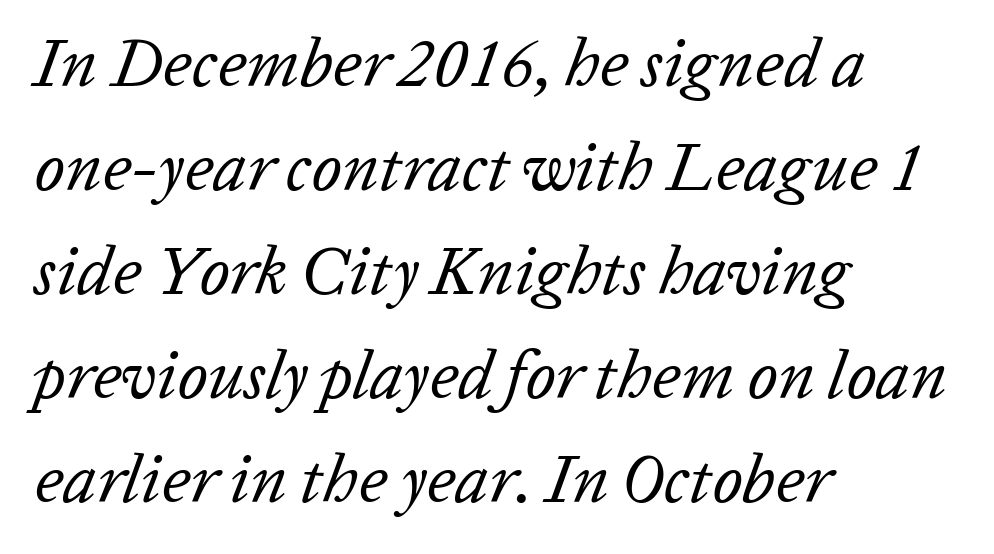
The image shows 68 px regular-weight type, italic (leaning right); set left-aligned, normal line spacing (1.53x), normal letter spacing, not underlined; low stroke contrast and a medium x-height.
